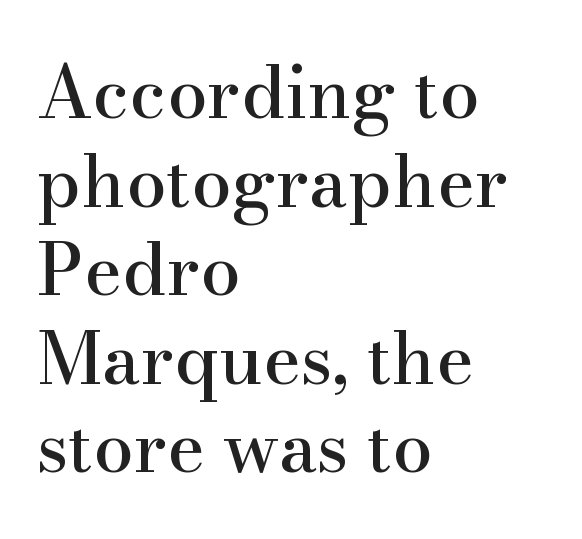
{"serif": "yes", "italic": "no", "width": "normal", "stroke_contrast": "high", "x_height": "small", "monospaced": "no", "underline": "no", "align": "left", "line_spacing_ratio": 1.23, "letter_spacing": "normal", "letter_spacing_em": 0.0, "glyph_px": 72}
